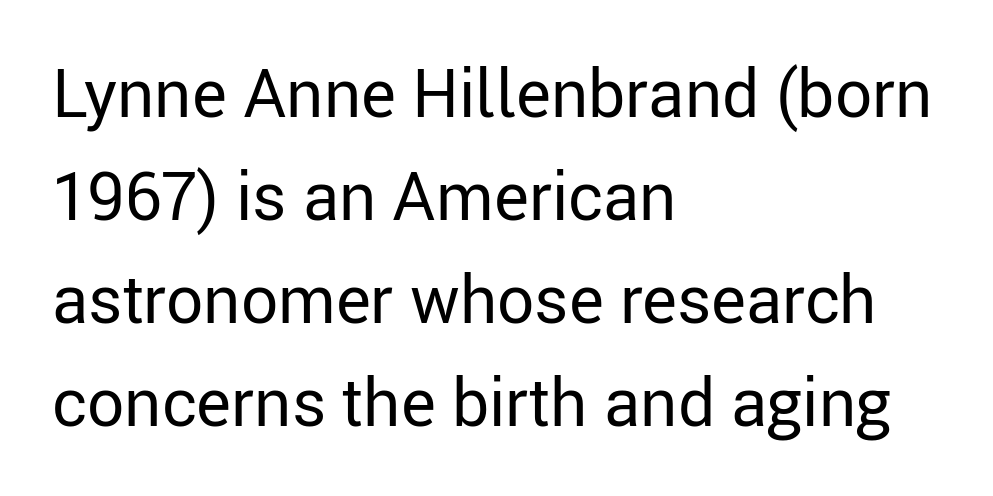
Stems and bowls with no extra thickness — not bold. This rendering leaves character spacing at its baseline value. This rendering features lettering with no underline. Unlike italic type, these characters show no tilt at all. The letters advance in unequal steps, a hallmark of proportional type. The font family rendered here belongs to the sans-serif group.
